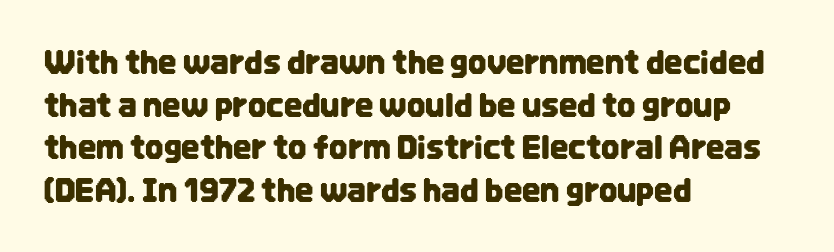
{"serif": "no", "italic": "no", "width": "condensed", "stroke_contrast": "low", "x_height": "large", "monospaced": "no", "underline": "no", "align": "left", "line_spacing": "normal", "line_spacing_ratio": 1.33, "letter_spacing": "normal", "letter_spacing_em": 0.0, "glyph_px": 32}
